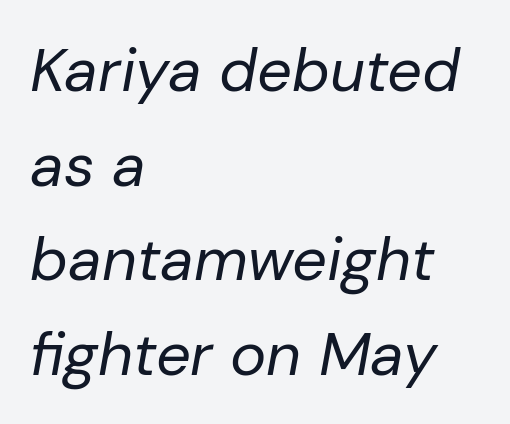
Q: Is the text bold? A: No.
Q: Is the text italic (slanted)? A: Yes, it leans right by about 10 degrees.
Q: Is the text underlined? A: No.
Q: How is the paragraph aligned? A: Left-aligned.
Q: Is the spacing between letters normal or unusually wide? A: Normal.
Q: Is the spacing between lines tight, normal or loose? A: Normal.
Q: Width (condensed, normal, or wide)? A: Normal.
Q: Stroke contrast? A: Low.
Q: x-height? A: Medium.
Q: Monospaced? A: No.
